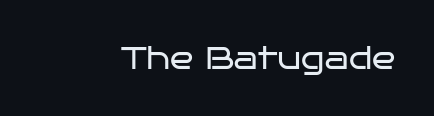
These glyphs show unthickened strokes, regular width or finer. It's the straight-up-and-down kind of type. Honestly, there is no underline to notice here at all. Each letter keeps its own natural width here, so spacing adapts to shape. The characters display no serif detailing; their extremities are plain.
